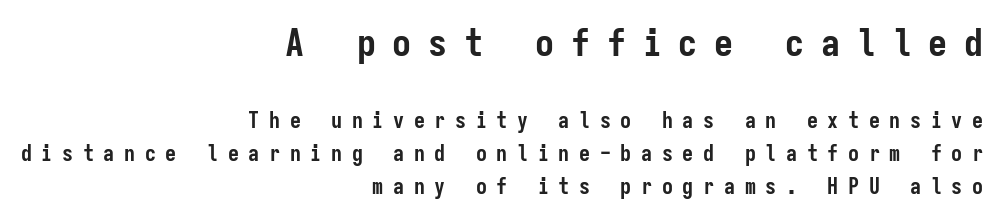
Q: Is the text bold? A: Yes.
Q: Is the text italic (slanted)? A: No, it is upright.
Q: Is the typeface a serif or a sans-serif typeface? A: Sans-serif.
Q: Is the text underlined? A: No.
Q: How is the paragraph aligned? A: Right-aligned.
Q: Is the spacing between letters normal or unusually wide? A: Unusually wide.
Q: Is the spacing between lines tight, normal or loose? A: Normal.
Q: Which block of text is set in a larger size, the first (top) or the second (bottom)? A: The first (top) one.
Q: Width (condensed, normal, or wide)? A: Condensed.
Q: Stroke contrast? A: Low.
Q: x-height? A: Medium.
Q: Monospaced? A: Yes.
